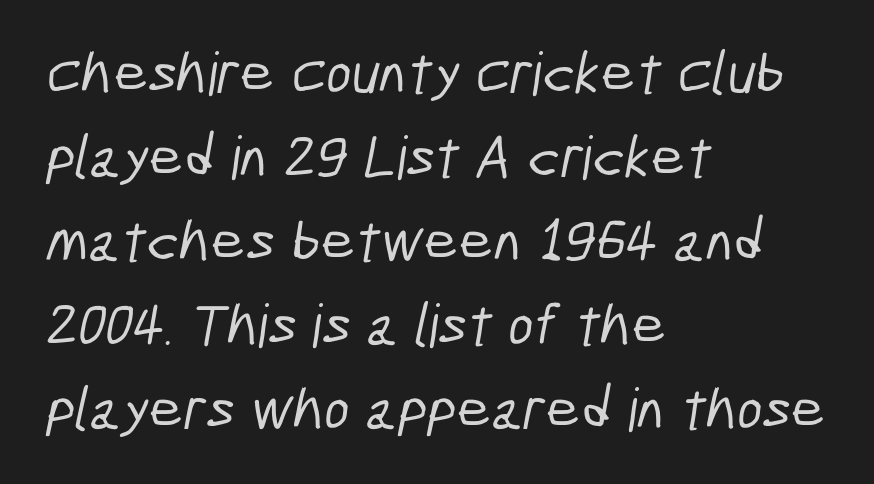
Q: Is the typeface a serif or a sans-serif typeface? A: Sans-serif.
Q: Is the text underlined? A: No.
Q: How is the paragraph aligned? A: Left-aligned.
Q: Is the spacing between letters normal or unusually wide? A: Normal.
Q: Is the spacing between lines tight, normal or loose? A: Normal.
Q: Width (condensed, normal, or wide)? A: Condensed.
Q: Stroke contrast? A: Low.
Q: x-height? A: Medium.
Q: Monospaced? A: No.
